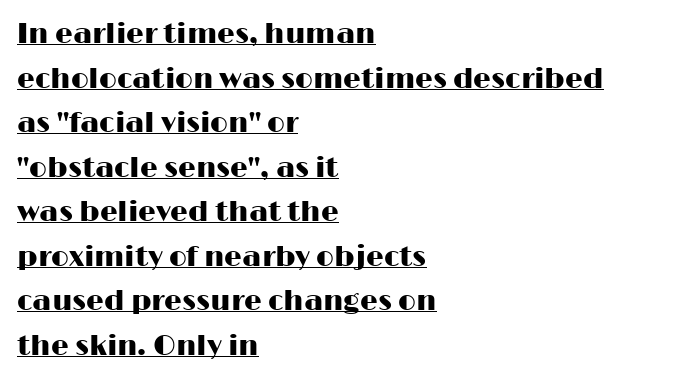
The image shows 28 px wide sans-serif type, upright; set left-aligned, normal line spacing (1.59x), normal letter spacing, underlined; high stroke contrast and a medium x-height.
